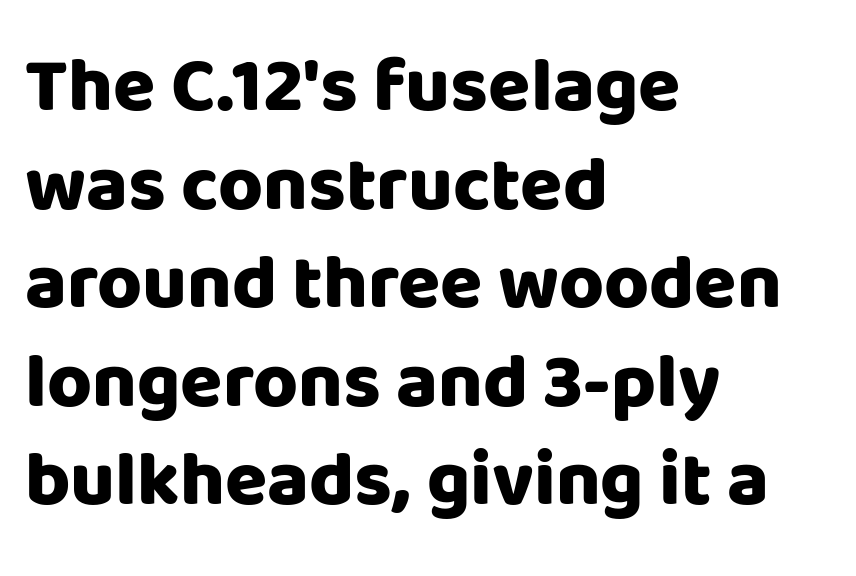
Q: Is the text bold? A: Yes.
Q: Is the text italic (slanted)? A: No, it is upright.
Q: Is the typeface a serif or a sans-serif typeface? A: Sans-serif.
Q: Is the text underlined? A: No.
Q: How is the paragraph aligned? A: Left-aligned.
Q: Is the spacing between letters normal or unusually wide? A: Normal.
Q: Is the spacing between lines tight, normal or loose? A: Normal.
Q: Width (condensed, normal, or wide)? A: Normal.
Q: Stroke contrast? A: Low.
Q: x-height? A: Large.
Q: Monospaced? A: No.
